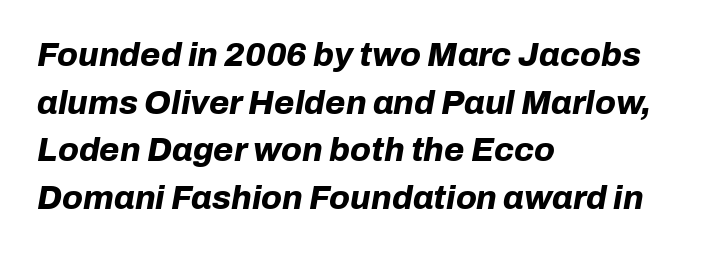
Each glyph is drawn with heavy, bold strokes. Horizontal bands of white between lines are of average thickness. One-word summary of the alignment: left. Italic: yes, the glyphs are oblique.
